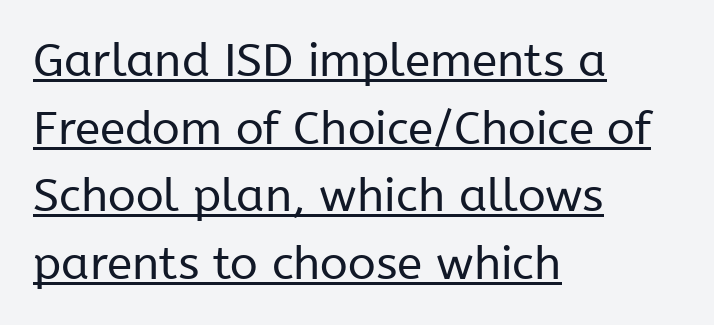
The image shows 46 px regular-weight sans-serif type, upright; set left-aligned, normal line spacing (1.47x), normal letter spacing, underlined; low stroke contrast and a medium x-height.
